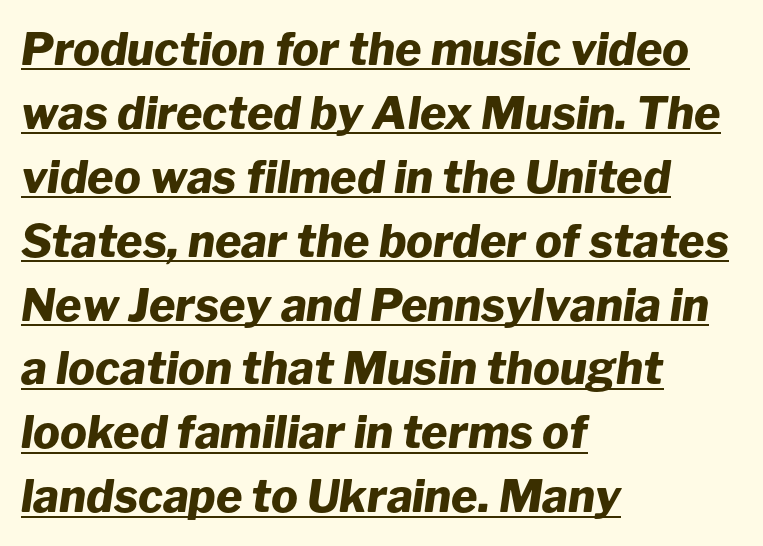
{"italic": "yes", "lean": "right", "slant_degrees": 8, "bold": "yes", "weight": "heavy", "width": "normal", "stroke_contrast": "low", "x_height": "medium", "monospaced": "no", "underline": "yes", "align": "left", "line_spacing": "normal", "line_spacing_ratio": 1.42, "letter_spacing": "normal", "letter_spacing_em": 0.0, "glyph_px": 45}
